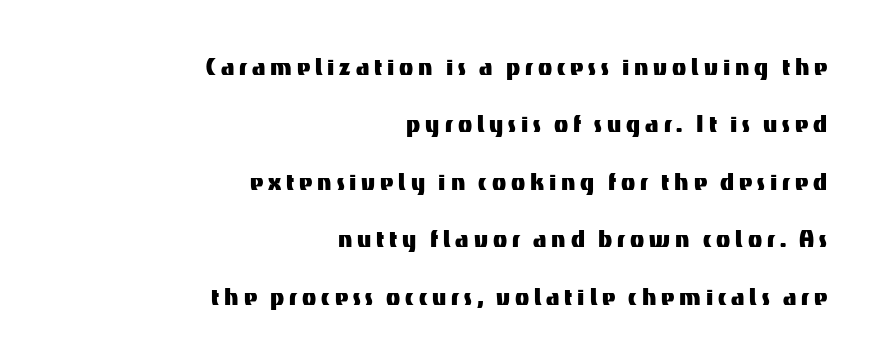
Honestly, the rows look like they've been pulled way apart. Nothing sits at the stroke ends, so this counts as sans-serif. Varying glyph widths throughout — classic text-font behaviour. The glyphs are unaccompanied by any horizontal stroke below them. Every row of glyphs terminates at an identical x-position on the right.
